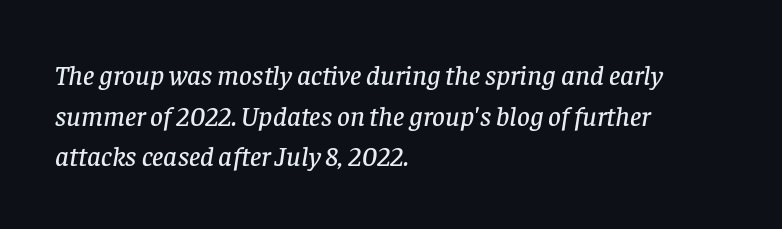
Q: Is the text italic (slanted)? A: Yes, it leans right by about 8 degrees.
Q: Is the typeface a serif or a sans-serif typeface? A: Serif.
Q: Is the text underlined? A: No.
Q: How is the paragraph aligned? A: Left-aligned.
Q: Is the spacing between letters normal or unusually wide? A: Normal.
Q: Is the spacing between lines tight, normal or loose? A: Normal.
Q: Width (condensed, normal, or wide)? A: Normal.
Q: Stroke contrast? A: Low.
Q: x-height? A: Large.
Q: Monospaced? A: No.
